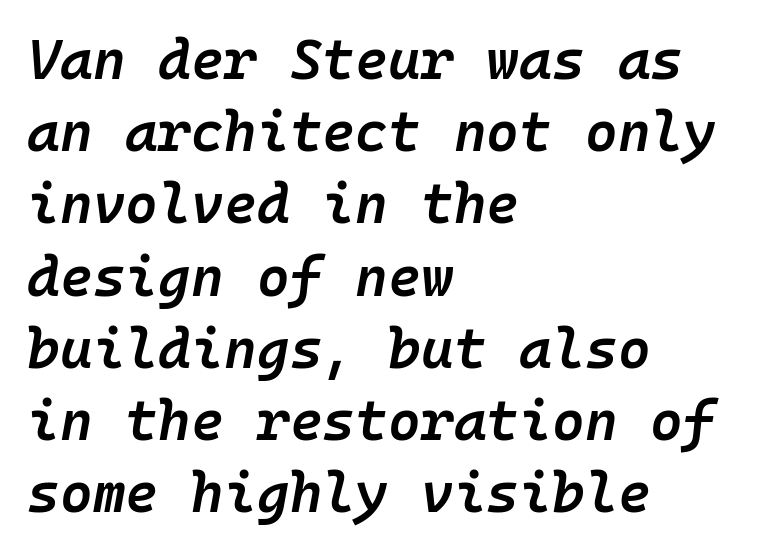
The image shows 56 px semibold type, italic (leaning right), monospaced; set left-aligned, normal line spacing (1.29x), normal letter spacing, not underlined; low stroke contrast and a medium x-height.
